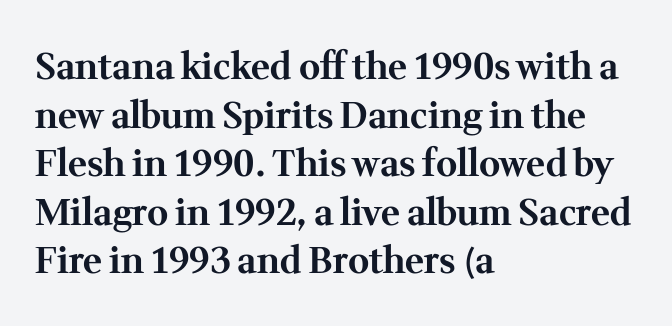
{"serif": "yes", "italic": "no", "bold": "yes", "weight": "bold", "width": "normal", "stroke_contrast": "medium", "x_height": "medium", "monospaced": "no", "underline": "no", "align": "left", "line_spacing": "normal", "line_spacing_ratio": 1.35, "letter_spacing": "normal", "letter_spacing_em": 0.0, "glyph_px": 36}
